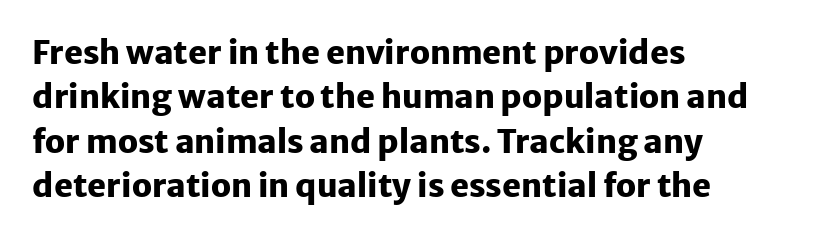
Q: Is the text bold? A: Yes.
Q: Is the text italic (slanted)? A: No, it is upright.
Q: Is the typeface a serif or a sans-serif typeface? A: Sans-serif.
Q: Is the text underlined? A: No.
Q: How is the paragraph aligned? A: Left-aligned.
Q: Is the spacing between letters normal or unusually wide? A: Normal.
Q: Is the spacing between lines tight, normal or loose? A: Normal.
Q: Width (condensed, normal, or wide)? A: Normal.
Q: Stroke contrast? A: Low.
Q: x-height? A: Medium.
Q: Monospaced? A: No.
